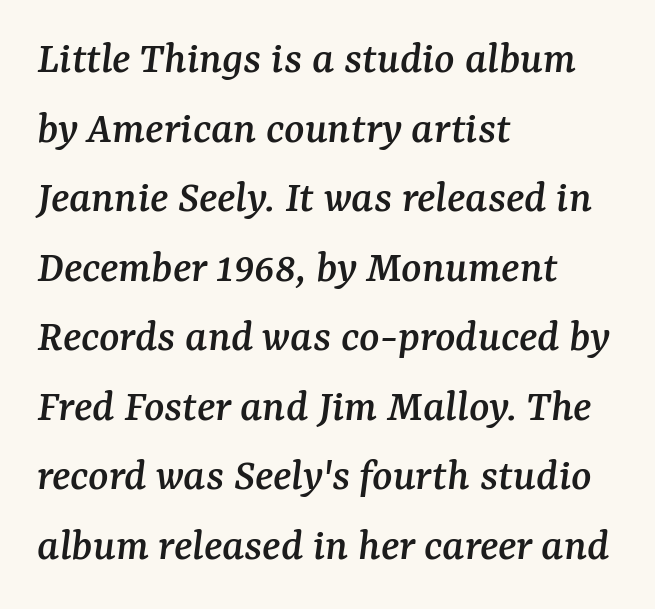
The image shows 47 px serif type, italic (leaning right); set left-aligned, normal line spacing (1.48x), normal letter spacing, not underlined; medium stroke contrast and a medium x-height.
